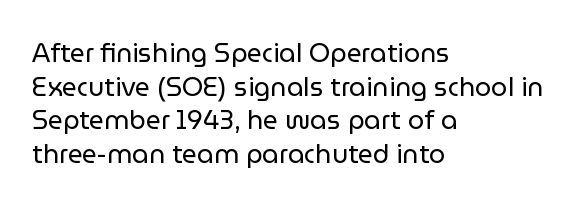
Q: Is the text bold? A: No.
Q: Is the text italic (slanted)? A: No, it is upright.
Q: Is the text underlined? A: No.
Q: How is the paragraph aligned? A: Left-aligned.
Q: Is the spacing between letters normal or unusually wide? A: Normal.
Q: Is the spacing between lines tight, normal or loose? A: Normal.
